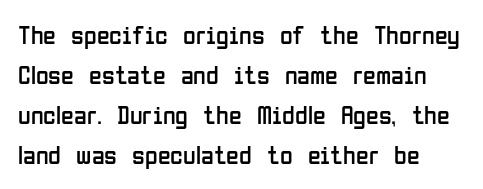
Descender tails drop into unmarked territory. Stroke mass is kept to a normal reading level or below. Default kerning and tracking; the words read as compact shapes. Teacher's note: observe the even left margin — that is flush-left alignment.
